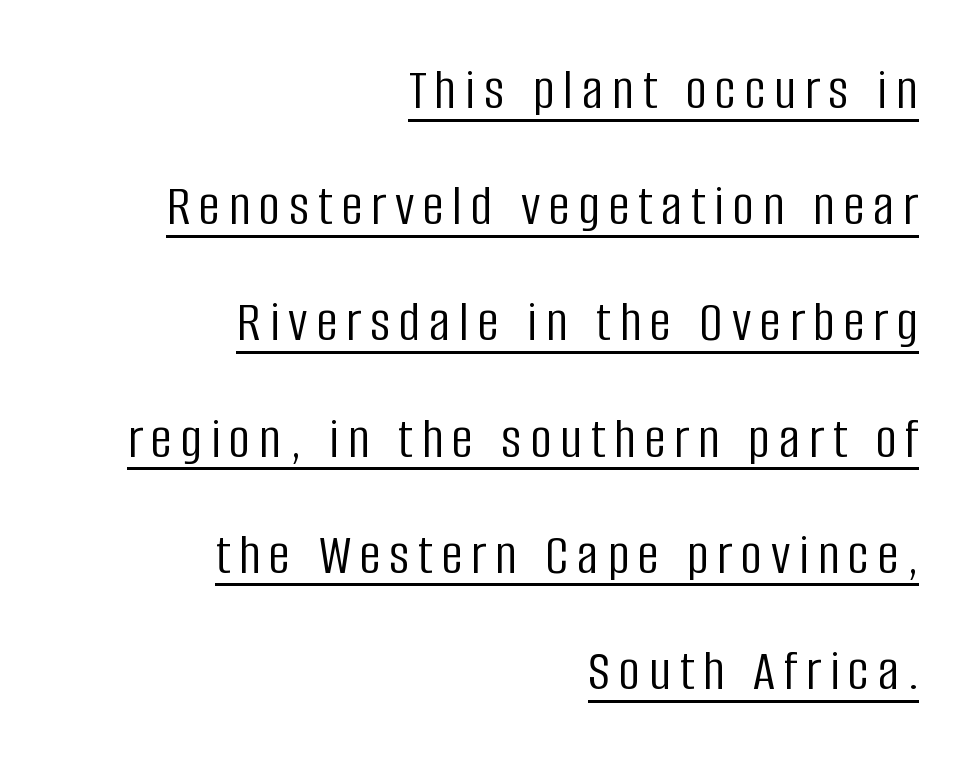
Q: Is the text bold? A: No.
Q: Is the text italic (slanted)? A: No, it is upright.
Q: Is the typeface a serif or a sans-serif typeface? A: Sans-serif.
Q: Is the text underlined? A: Yes.
Q: How is the paragraph aligned? A: Right-aligned.
Q: Is the spacing between lines tight, normal or loose? A: Loose.
Q: Width (condensed, normal, or wide)? A: Condensed.
Q: Stroke contrast? A: Low.
Q: x-height? A: Large.
Q: Monospaced? A: No.
